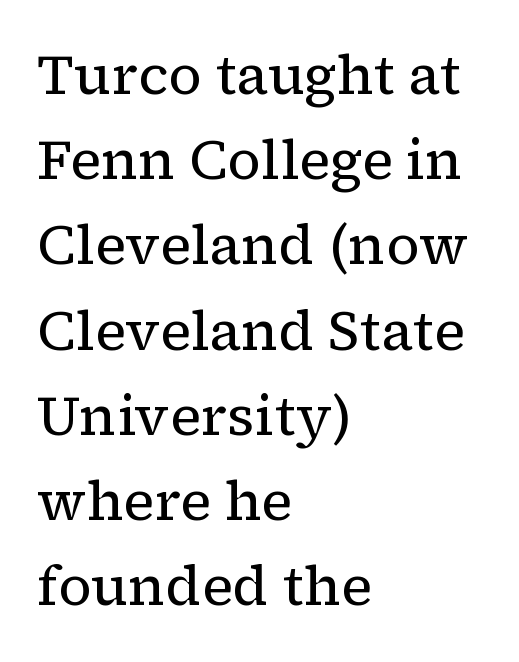
You can tell it's not italic because the verticals are truly vertical. Observe the ordinary spacing: letters are neighbours, not strangers. A clean baseline with only descenders dipping below it. Do the characters align in a grid? No, the font is proportional. Think standard paragraph weight, or any step lighter than that. The passage shown stacks its lines at a standard gap.
